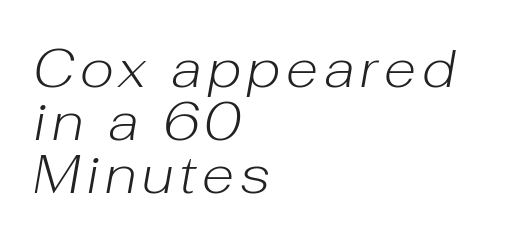
{"italic": "yes", "lean": "right", "slant_degrees": 10, "bold": "no", "weight": "light", "width": "normal", "stroke_contrast": "low", "x_height": "medium", "monospaced": "no", "underline": "no", "align": "left", "line_spacing": "tight", "line_spacing_ratio": 1.0, "glyph_px": 53}
